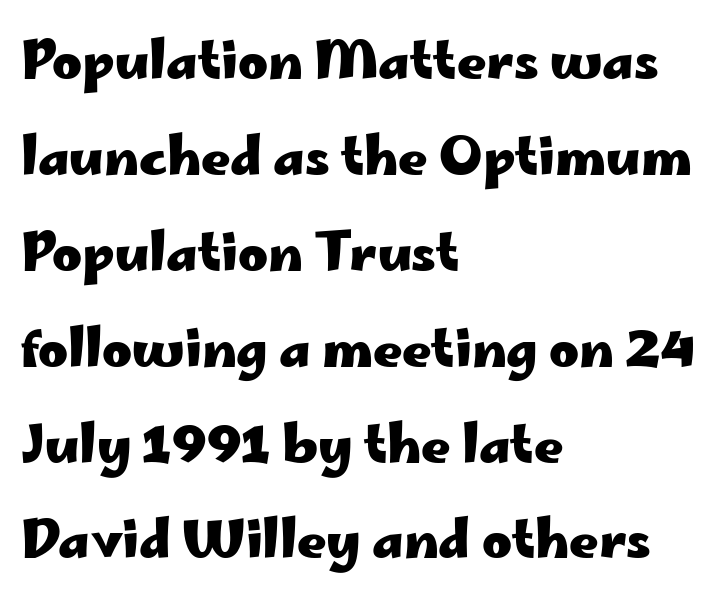
Q: Is the text bold? A: Yes.
Q: Is the text italic (slanted)? A: No, it is upright.
Q: Is the typeface a serif or a sans-serif typeface? A: Sans-serif.
Q: Is the text underlined? A: No.
Q: How is the paragraph aligned? A: Left-aligned.
Q: Is the spacing between letters normal or unusually wide? A: Normal.
Q: Width (condensed, normal, or wide)? A: Wide.
Q: Stroke contrast? A: Low.
Q: x-height? A: Small.
Q: Monospaced? A: No.
